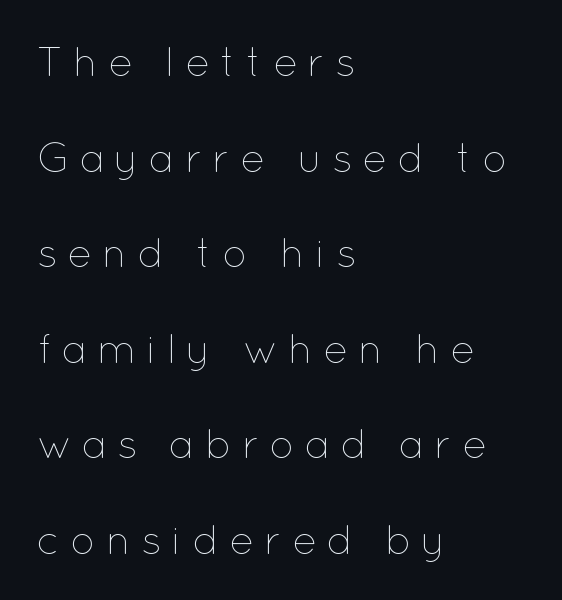
The image shows 41 px thin type, upright; set left-aligned, loose line spacing (2.33x), unusually wide letter spacing (+0.24 em), not underlined; low stroke contrast and a medium x-height.
